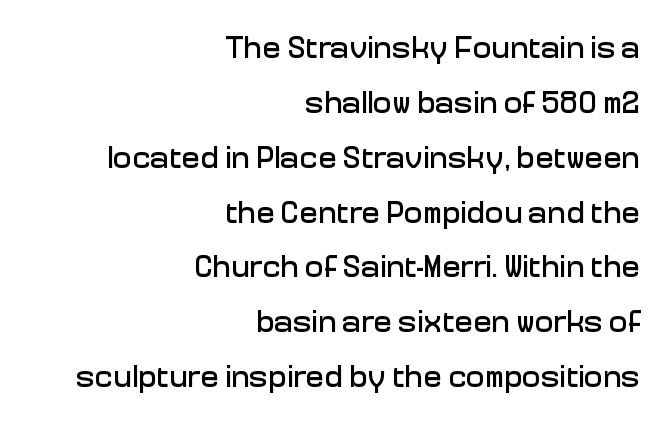
The letterforms sit shoulder to shoulder at normal distance. Check the space under the baseline: it is left empty. A flush-right, rag-left setting is used for this passage. The typography opts for an upright posture over an oblique one. What kind of face is this? One without serifs — a sans.
